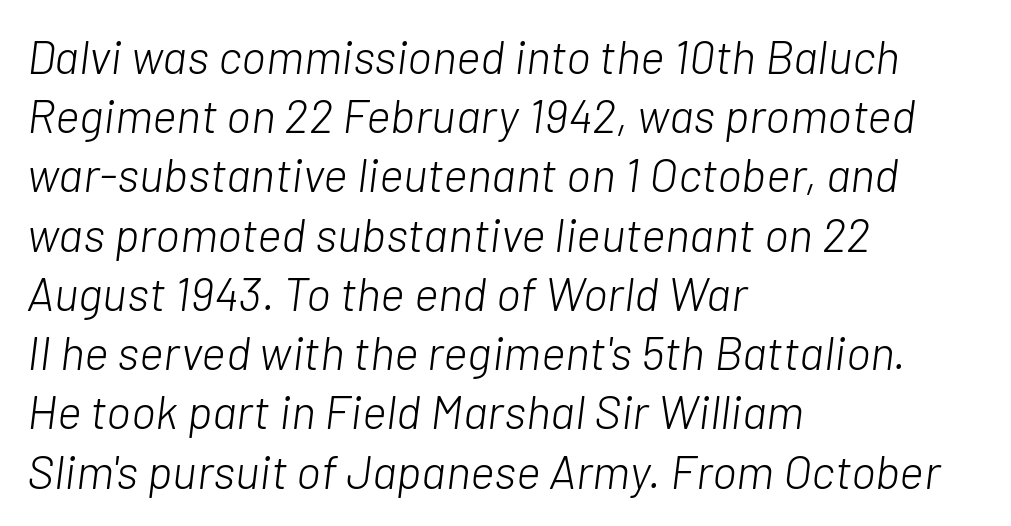
The image shows 47 px light type, italic (leaning right); set left-aligned, normal line spacing (1.26x), normal letter spacing, not underlined; low stroke contrast and a medium x-height.
